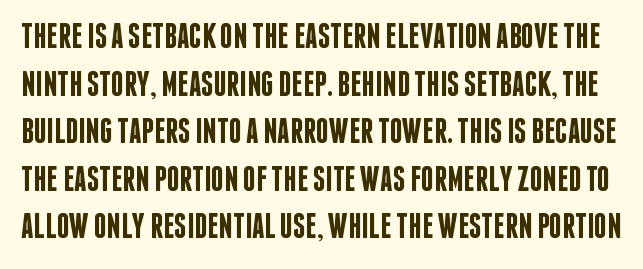
{"serif": "no", "italic": "no", "bold": "semi", "weight": "semibold", "width": "condensed", "stroke_contrast": "low", "x_height": "large", "monospaced": "no", "underline": "no", "line_spacing": "normal", "line_spacing_ratio": 1.36, "letter_spacing": "normal", "letter_spacing_em": 0.0, "glyph_px": 35}
